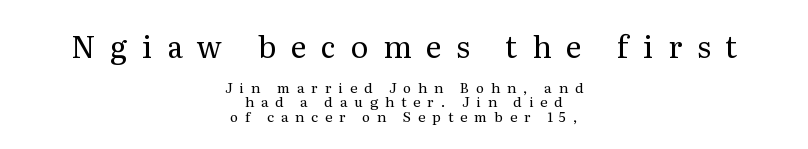
The image shows 30 px regular-weight serif type, upright; set centered, tight line spacing (1.01x), unusually wide letter spacing (+0.49 em), not underlined; the first (top) block is 2.14x larger; medium stroke contrast and a medium x-height.
